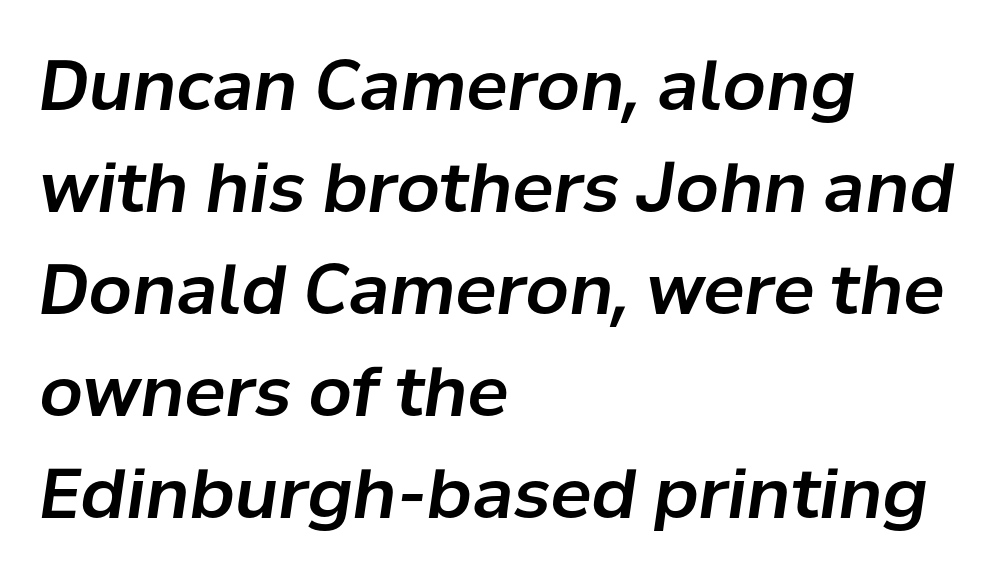
{"italic": "yes", "lean": "right", "slant_degrees": 8, "width": "normal", "stroke_contrast": "low", "x_height": "medium", "monospaced": "no", "underline": "no", "align": "left", "line_spacing": "normal", "line_spacing_ratio": 1.48, "letter_spacing": "normal", "letter_spacing_em": 0.0, "glyph_px": 69}
